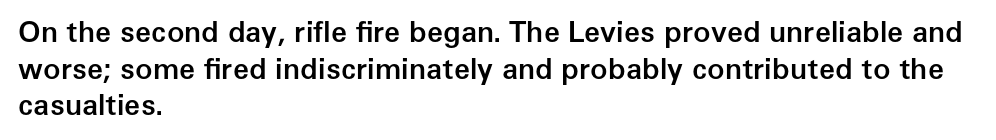
{"serif": "no", "italic": "no", "bold": "semi", "weight": "semibold", "width": "normal", "stroke_contrast": "low", "x_height": "medium", "monospaced": "no", "underline": "no", "align": "left", "line_spacing": "normal", "line_spacing_ratio": 1.26, "letter_spacing": "normal", "letter_spacing_em": 0.0, "glyph_px": 29}
